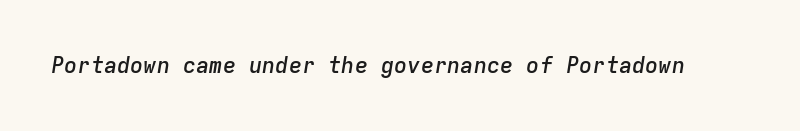
{"italic": "yes", "lean": "right", "slant_degrees": 9, "bold": "semi", "underline": "no", "letter_spacing": "normal", "letter_spacing_em": 0.0, "glyph_px": 22}
